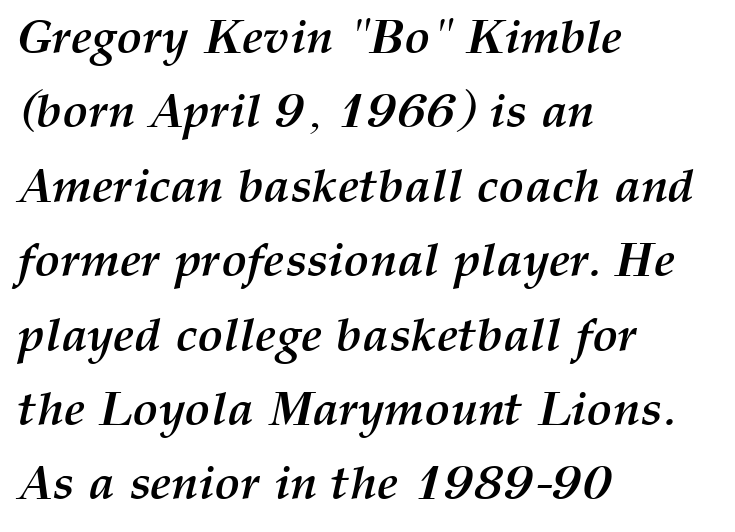
Q: Is the text bold? A: Yes.
Q: Is the text italic (slanted)? A: Yes, it leans right by about 12 degrees.
Q: Is the text underlined? A: No.
Q: How is the paragraph aligned? A: Left-aligned.
Q: Is the spacing between letters normal or unusually wide? A: Normal.
Q: Is the spacing between lines tight, normal or loose? A: Normal.
Q: Width (condensed, normal, or wide)? A: Normal.
Q: Stroke contrast? A: Medium.
Q: x-height? A: Medium.
Q: Monospaced? A: No.
